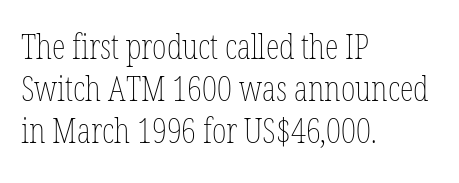
The image shows 35 px thin, condensed type, upright; set left-aligned, line spacing 1.2x, normal letter spacing, not underlined; low stroke contrast and a medium x-height.
